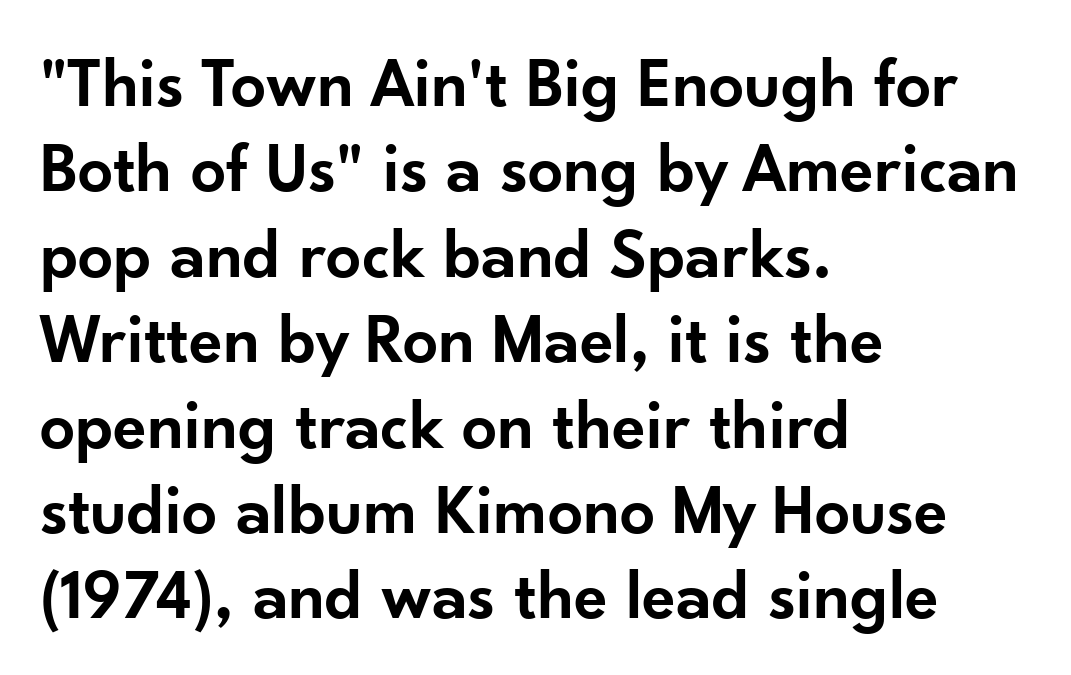
A clean baseline with only descenders dipping below it. I'd call this a sans setting — the letters go barefoot. If you drew a ruler down the left edge, every line would touch it. Varying glyph widths throughout — classic text-font behaviour. These lines were composed using upright roman letters. Honestly, the letter spacing is just normal — you wouldn't notice it.
